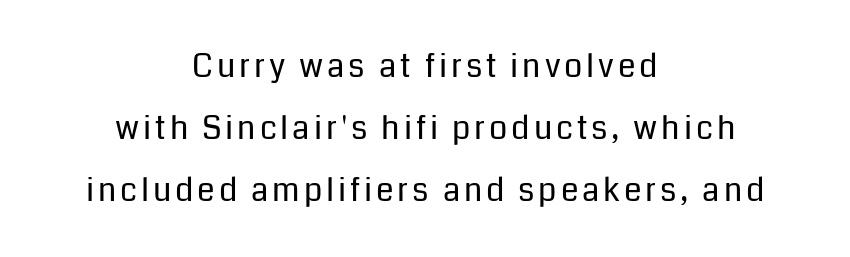
Q: Is the text bold? A: No.
Q: Is the text italic (slanted)? A: No, it is upright.
Q: Is the typeface a serif or a sans-serif typeface? A: Sans-serif.
Q: Is the text underlined? A: No.
Q: How is the paragraph aligned? A: Centered.
Q: Is the spacing between lines tight, normal or loose? A: Loose.
Q: Width (condensed, normal, or wide)? A: Normal.
Q: Stroke contrast? A: Low.
Q: x-height? A: Medium.
Q: Monospaced? A: No.
